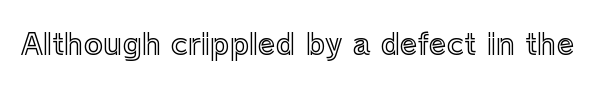
{"italic": "no", "width": "normal", "x_height": "medium", "monospaced": "no", "underline": "no", "letter_spacing": "normal", "letter_spacing_em": 0.0, "glyph_px": 29}
